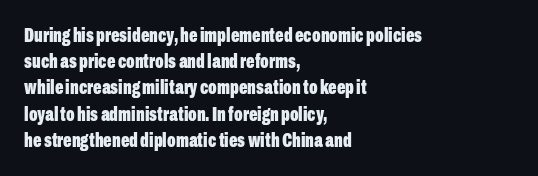
The image shows 20 px bold type, upright; set left-aligned, normal line spacing (1.31x), normal letter spacing, not underlined.
